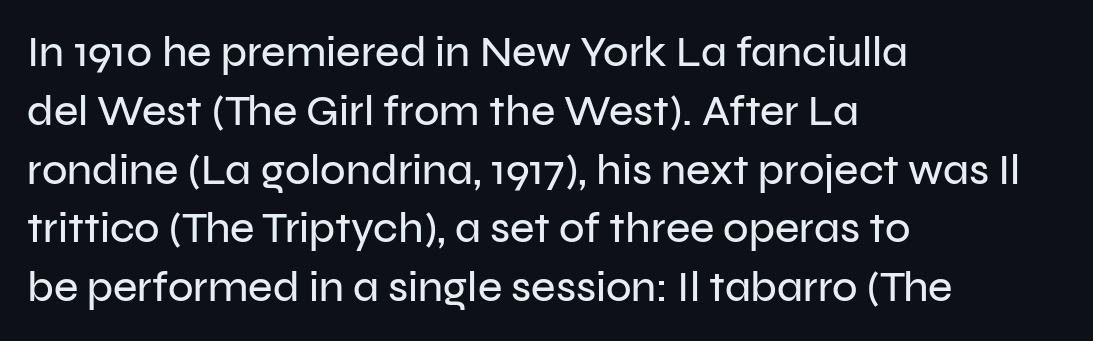
{"serif": "no", "italic": "no", "width": "normal", "stroke_contrast": "low", "x_height": "medium", "monospaced": "no", "underline": "no", "align": "left", "line_spacing": "normal", "line_spacing_ratio": 1.4, "letter_spacing": "normal", "letter_spacing_em": 0.0, "glyph_px": 42}
